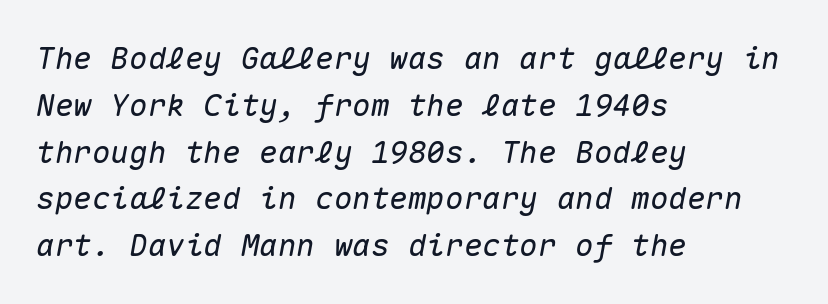
The typesetter chose a ragged-right arrangement here. Vertical spacing — default. The type is set solid horizontally, with unmodified tracking. These lines are rendered in a fixed-pitch font.
